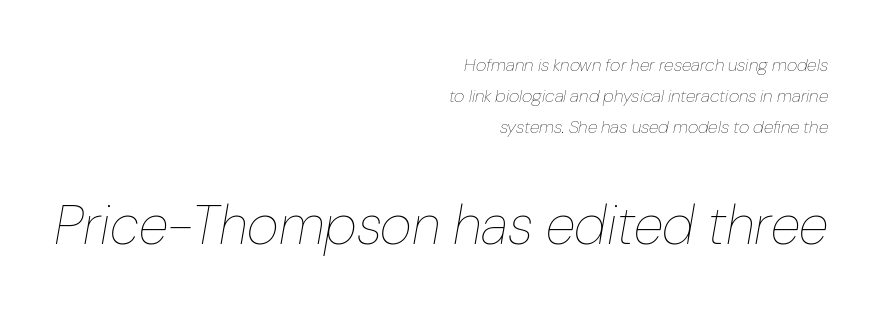
{"italic": "yes", "lean": "right", "slant_degrees": 10, "bold": "no", "weight": "thin", "width": "normal", "stroke_contrast": "low", "x_height": "medium", "monospaced": "no", "underline": "no", "align": "right", "line_spacing_ratio": 1.71, "letter_spacing": "normal", "letter_spacing_em": 0.0, "larger_block": "second", "size_ratio": 3.06, "glyph_px": 55}
